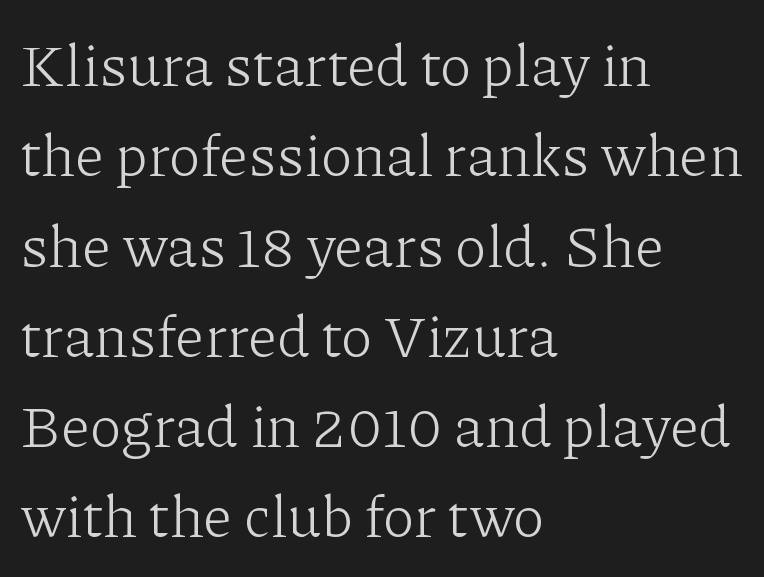
Q: Is the text bold? A: No.
Q: Is the text italic (slanted)? A: No, it is upright.
Q: Is the typeface a serif or a sans-serif typeface? A: Serif.
Q: Is the text underlined? A: No.
Q: How is the paragraph aligned? A: Left-aligned.
Q: Is the spacing between letters normal or unusually wide? A: Normal.
Q: Is the spacing between lines tight, normal or loose? A: Normal.
Q: Width (condensed, normal, or wide)? A: Normal.
Q: Stroke contrast? A: Low.
Q: x-height? A: Medium.
Q: Monospaced? A: No.
